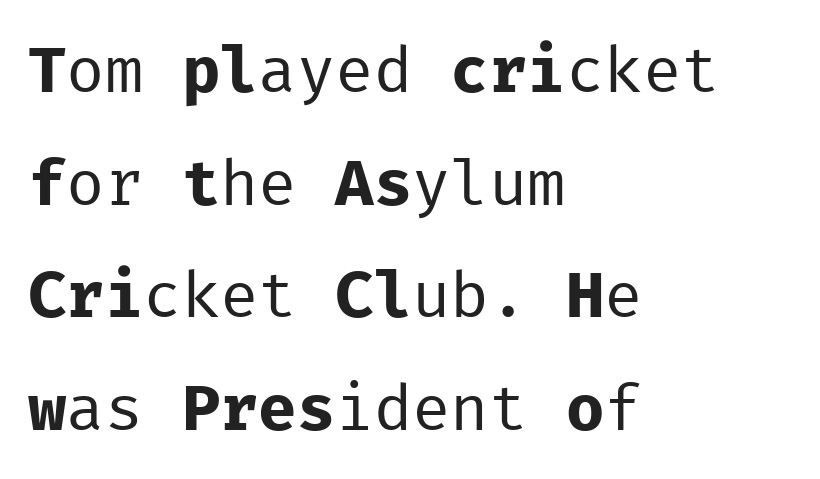
{"serif": "no", "italic": "no", "bold": "no", "weight": "regular", "width": "normal", "stroke_contrast": "low", "x_height": "medium", "monospaced": "yes", "underline": "no", "align": "left", "line_spacing_ratio": 1.76, "letter_spacing": "normal", "letter_spacing_em": 0.0, "glyph_px": 64}
